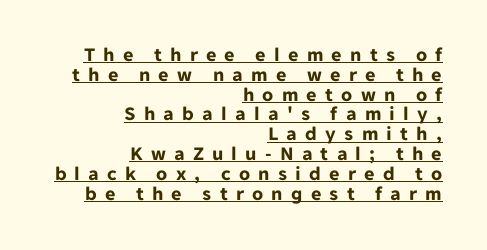
The image shows 20 px bold type, upright; set right-aligned, tight line spacing (0.99x), unusually wide letter spacing (+0.41 em), underlined.
